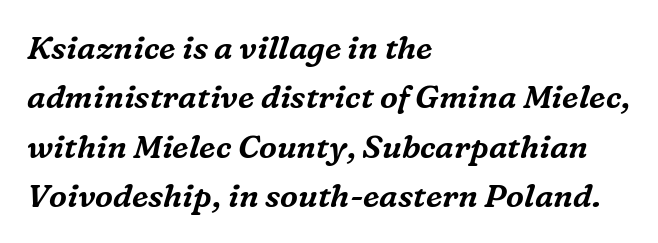
Q: Is the text italic (slanted)? A: Yes, it leans right by about 16 degrees.
Q: Is the typeface a serif or a sans-serif typeface? A: Serif.
Q: Is the text underlined? A: No.
Q: How is the paragraph aligned? A: Left-aligned.
Q: Is the spacing between letters normal or unusually wide? A: Normal.
Q: Is the spacing between lines tight, normal or loose? A: Normal.
Q: Width (condensed, normal, or wide)? A: Normal.
Q: Stroke contrast? A: Medium.
Q: x-height? A: Medium.
Q: Monospaced? A: No.
